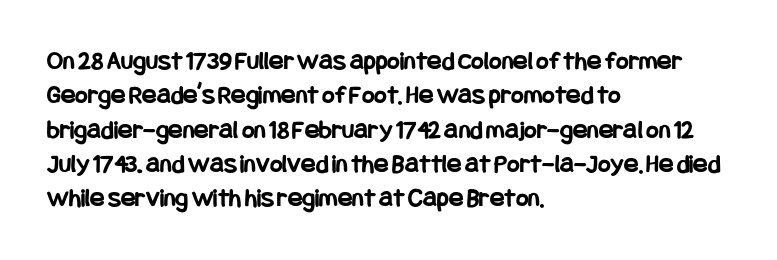
Q: Is the text bold? A: Yes.
Q: Is the text italic (slanted)? A: No, it is upright.
Q: Is the text underlined? A: No.
Q: How is the paragraph aligned? A: Left-aligned.
Q: Is the spacing between letters normal or unusually wide? A: Normal.
Q: Is the spacing between lines tight, normal or loose? A: Normal.
